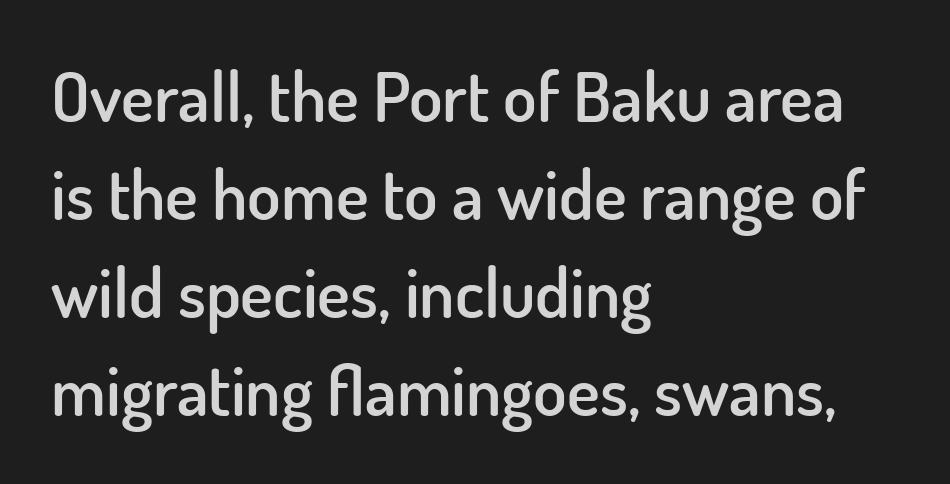
{"serif": "no", "italic": "no", "bold": "semi", "weight": "semibold", "width": "normal", "stroke_contrast": "low", "x_height": "small", "monospaced": "no", "underline": "no", "align": "left", "line_spacing": "normal", "line_spacing_ratio": 1.42, "letter_spacing": "normal", "letter_spacing_em": 0.0, "glyph_px": 69}
